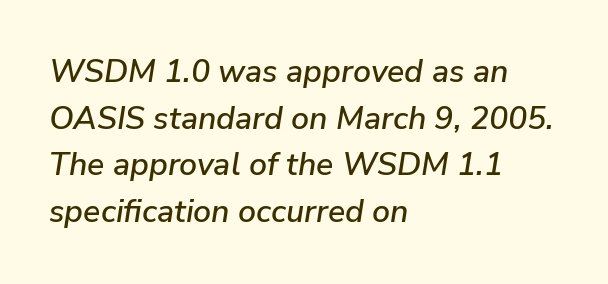
Q: Is the text italic (slanted)? A: Yes, it leans right by about 9 degrees.
Q: Is the text underlined? A: No.
Q: How is the paragraph aligned? A: Left-aligned.
Q: Is the spacing between letters normal or unusually wide? A: Normal.
Q: Is the spacing between lines tight, normal or loose? A: Normal.
Q: Width (condensed, normal, or wide)? A: Normal.
Q: Stroke contrast? A: Low.
Q: x-height? A: Medium.
Q: Monospaced? A: No.
